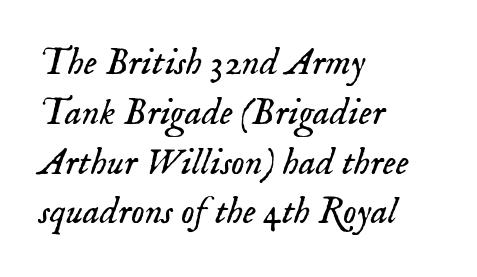
{"serif": "yes", "italic": "yes", "lean": "right", "slant_degrees": 18, "bold": "no", "weight": "light", "width": "normal", "stroke_contrast": "low", "x_height": "small", "monospaced": "no", "underline": "no", "align": "left", "line_spacing": "normal", "line_spacing_ratio": 1.31, "letter_spacing": "normal", "letter_spacing_em": 0.0, "glyph_px": 38}
